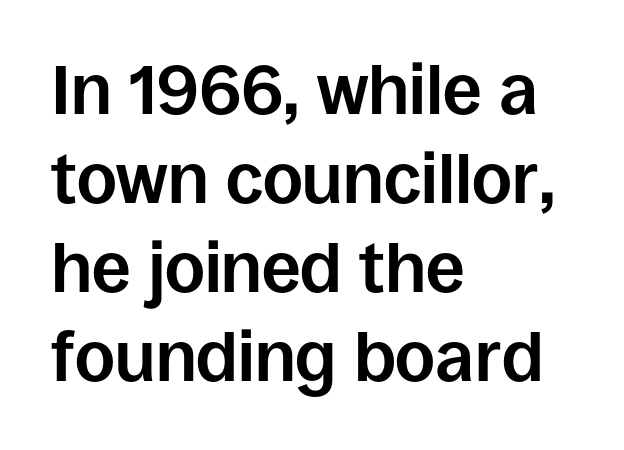
{"serif": "no", "italic": "no", "bold": "yes", "weight": "bold", "width": "normal", "stroke_contrast": "low", "x_height": "large", "monospaced": "no", "underline": "no", "align": "left", "line_spacing": "normal", "line_spacing_ratio": 1.29, "letter_spacing": "normal", "letter_spacing_em": 0.0, "glyph_px": 69}
